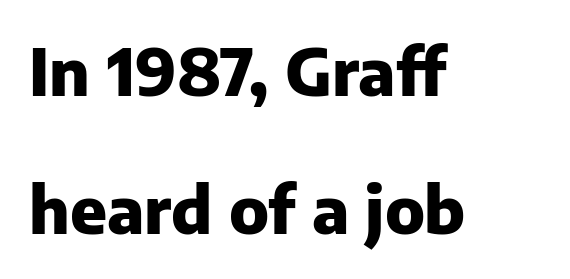
The ragged edge is on the right, which tells us the setting is flush left. The passage shown stacks its lines with a broad gap. Has an underline been added? It has not. Type style note: lacks serifs.
